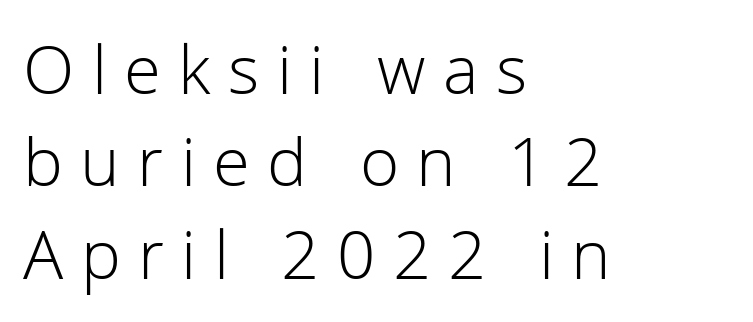
Q: Is the text bold? A: No.
Q: Is the text italic (slanted)? A: No, it is upright.
Q: Is the typeface a serif or a sans-serif typeface? A: Sans-serif.
Q: Is the text underlined? A: No.
Q: How is the paragraph aligned? A: Left-aligned.
Q: Is the spacing between letters normal or unusually wide? A: Unusually wide.
Q: Is the spacing between lines tight, normal or loose? A: Normal.
Q: Width (condensed, normal, or wide)? A: Normal.
Q: Stroke contrast? A: Low.
Q: x-height? A: Medium.
Q: Monospaced? A: No.
